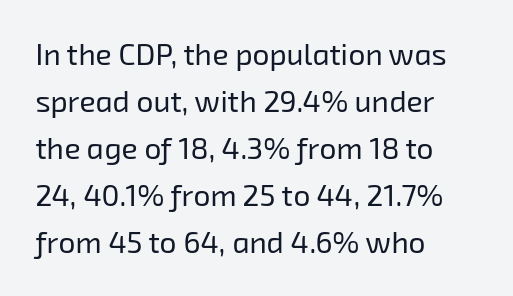
Q: Is the text bold? A: No.
Q: Is the typeface a serif or a sans-serif typeface? A: Sans-serif.
Q: Is the text underlined? A: No.
Q: How is the paragraph aligned? A: Left-aligned.
Q: Is the spacing between letters normal or unusually wide? A: Normal.
Q: Is the spacing between lines tight, normal or loose? A: Normal.
Q: Width (condensed, normal, or wide)? A: Normal.
Q: Stroke contrast? A: Low.
Q: x-height? A: Medium.
Q: Monospaced? A: No.
